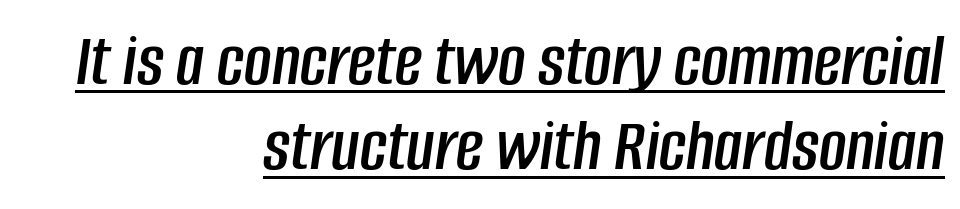
Q: Is the text italic (slanted)? A: Yes, it leans right by about 8 degrees.
Q: Is the text underlined? A: Yes.
Q: How is the paragraph aligned? A: Right-aligned.
Q: Is the spacing between letters normal or unusually wide? A: Normal.
Q: Is the spacing between lines tight, normal or loose? A: Tight.
Q: Width (condensed, normal, or wide)? A: Condensed.
Q: Stroke contrast? A: Low.
Q: x-height? A: Large.
Q: Monospaced? A: No.
